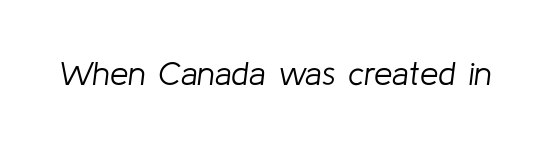
{"italic": "yes", "lean": "right", "slant_degrees": 8, "bold": "no", "weight": "light", "width": "normal", "stroke_contrast": "low", "x_height": "medium", "monospaced": "no", "underline": "no", "letter_spacing": "normal", "letter_spacing_em": 0.0, "glyph_px": 33}
